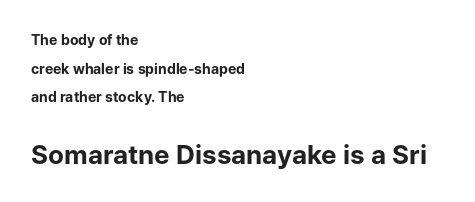
What's the leading like? Stretched, with rows far apart. The glyphs have the mass of a bold cut. Nothing unusual about the tracking: characters are spaced as the font intends. Scale increases going downward across the two blocks. Do the letters lean? They stand straight. The zone under the glyphs is completely vacant.
